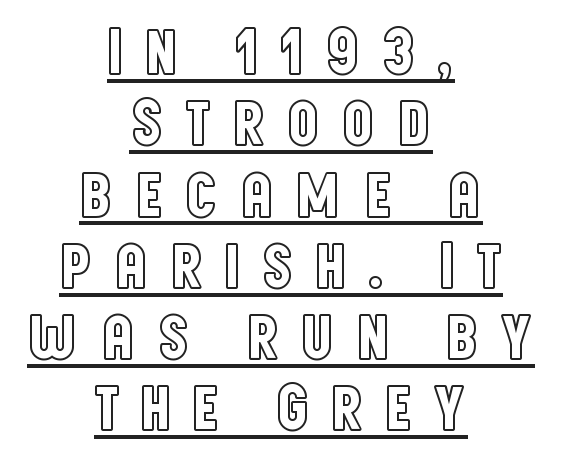
The image shows 66 px condensed type, upright; set centered, tight line spacing (1.08x), unusually wide letter spacing (+0.3 em), underlined; a large x-height.
